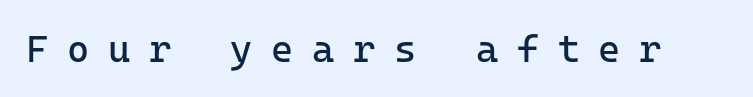
{"serif": "no", "italic": "no", "bold": "no", "weight": "regular", "width": "normal", "stroke_contrast": "low", "x_height": "medium", "monospaced": "yes", "underline": "no", "letter_spacing": "wide", "letter_spacing_em": 0.49, "glyph_px": 38}
